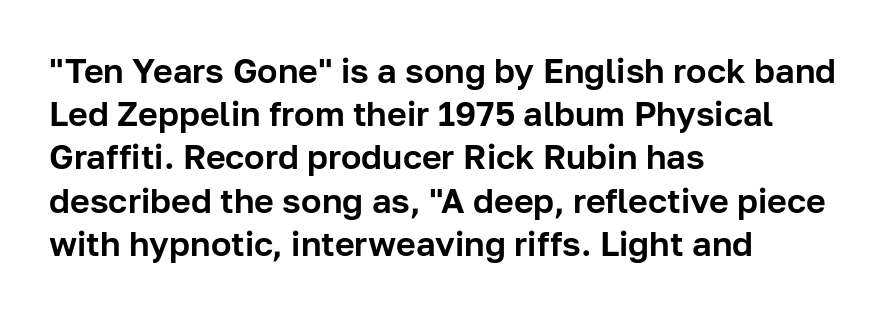
Q: Is the text italic (slanted)? A: No, it is upright.
Q: Is the typeface a serif or a sans-serif typeface? A: Sans-serif.
Q: Is the text underlined? A: No.
Q: How is the paragraph aligned? A: Left-aligned.
Q: Is the spacing between letters normal or unusually wide? A: Normal.
Q: Is the spacing between lines tight, normal or loose? A: Normal.
Q: Width (condensed, normal, or wide)? A: Normal.
Q: Stroke contrast? A: Low.
Q: x-height? A: Medium.
Q: Monospaced? A: No.
